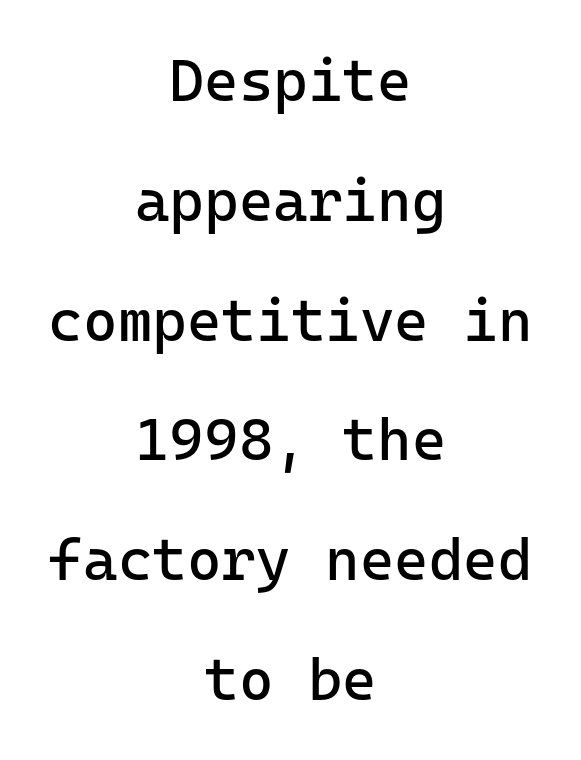
The image shows 59 px regular-weight sans-serif type, upright, monospaced; set centered, loose line spacing (2.03x), normal letter spacing, not underlined; low stroke contrast and a medium x-height.
